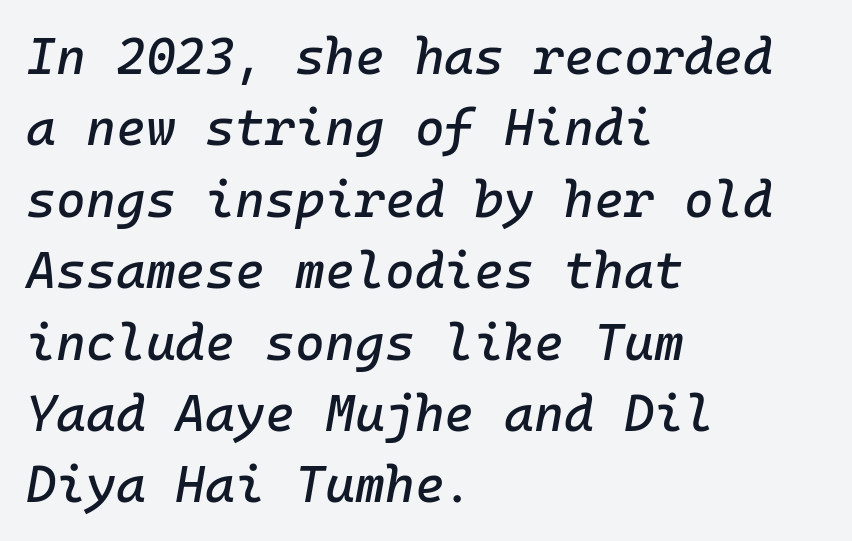
The letters march in equal steps, a hallmark of fixed-pitch type. These lines are set flush left with a ragged right edge. A typesetter would call this zero additional tracking. These lines sit exactly where default settings would place them. Lines of text with bare space underneath.
